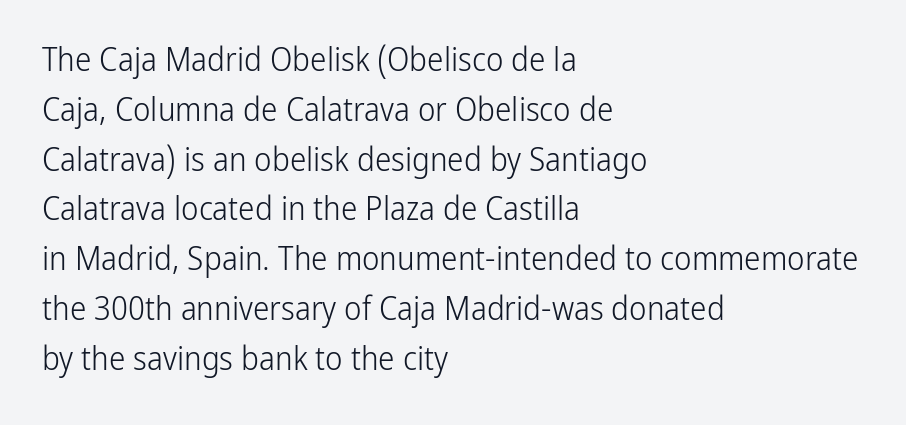
{"serif": "no", "italic": "no", "bold": "no", "weight": "light", "width": "condensed", "stroke_contrast": "low", "x_height": "medium", "monospaced": "no", "underline": "no", "align": "left", "line_spacing": "normal", "line_spacing_ratio": 1.51, "letter_spacing": "normal", "letter_spacing_em": 0.0, "glyph_px": 33}
